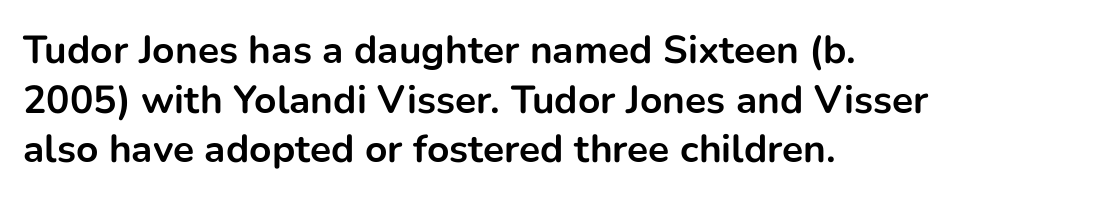
Q: Is the text bold? A: Yes.
Q: Is the text italic (slanted)? A: No, it is upright.
Q: Is the typeface a serif or a sans-serif typeface? A: Sans-serif.
Q: Is the text underlined? A: No.
Q: How is the paragraph aligned? A: Left-aligned.
Q: Is the spacing between letters normal or unusually wide? A: Normal.
Q: Is the spacing between lines tight, normal or loose? A: Normal.
Q: Width (condensed, normal, or wide)? A: Normal.
Q: Stroke contrast? A: Low.
Q: x-height? A: Medium.
Q: Monospaced? A: No.
